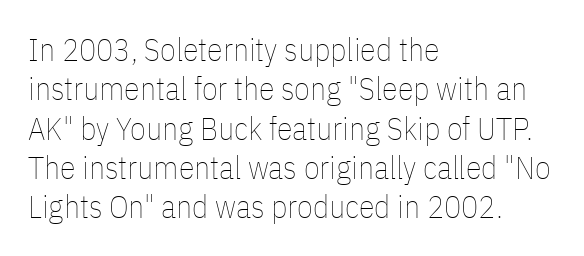
The image shows 32 px thin, condensed type, upright; set left-aligned, line spacing 1.23x, normal letter spacing, not underlined; low stroke contrast and a medium x-height.
